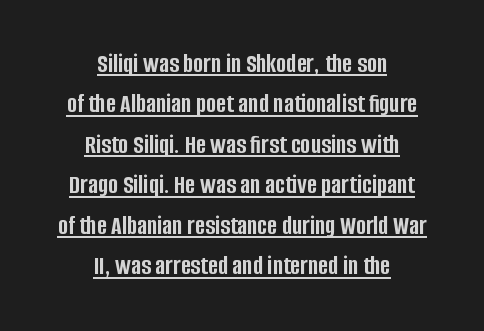
Compared with typical paragraphs, the rows here are spaced about the same. Underline: present. Is there any slant? The stems are plumb. In terms of letterspacing, this is plain default setting. Horizontally, the lines are justified to the midpoint only.
